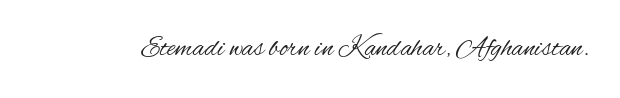
{"serif": "no", "bold": "no", "weight": "regular", "width": "condensed", "stroke_contrast": "medium", "x_height": "small", "monospaced": "no", "underline": "no", "letter_spacing": "normal", "letter_spacing_em": 0.0, "glyph_px": 28}
